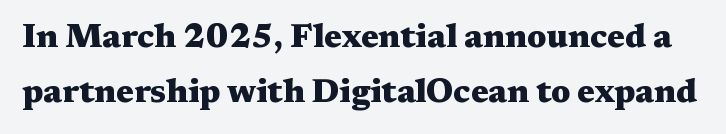
Q: Is the text bold? A: Yes.
Q: Is the text italic (slanted)? A: No, it is upright.
Q: Is the typeface a serif or a sans-serif typeface? A: Serif.
Q: Is the text underlined? A: No.
Q: Is the spacing between letters normal or unusually wide? A: Normal.
Q: Is the spacing between lines tight, normal or loose? A: Normal.
Q: Width (condensed, normal, or wide)? A: Wide.
Q: Stroke contrast? A: Medium.
Q: x-height? A: Medium.
Q: Monospaced? A: No.
